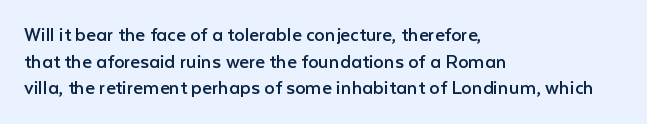
Summary of weight: not heavy and not bold. The vertical gap from one line to the next is medium. The type is set solid horizontally, with unmodified tracking. No italicization has been applied; the sample stays upright. The paragraph shown leans on its left margin. The gap between lines stays unmarked.
